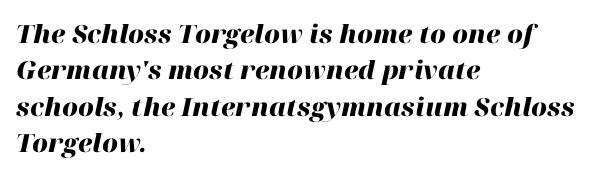
{"italic": "yes", "lean": "right", "slant_degrees": 12, "bold": "yes", "underline": "no", "align": "left", "line_spacing": "normal", "line_spacing_ratio": 1.46, "letter_spacing": "normal", "letter_spacing_em": 0.0, "glyph_px": 25}
